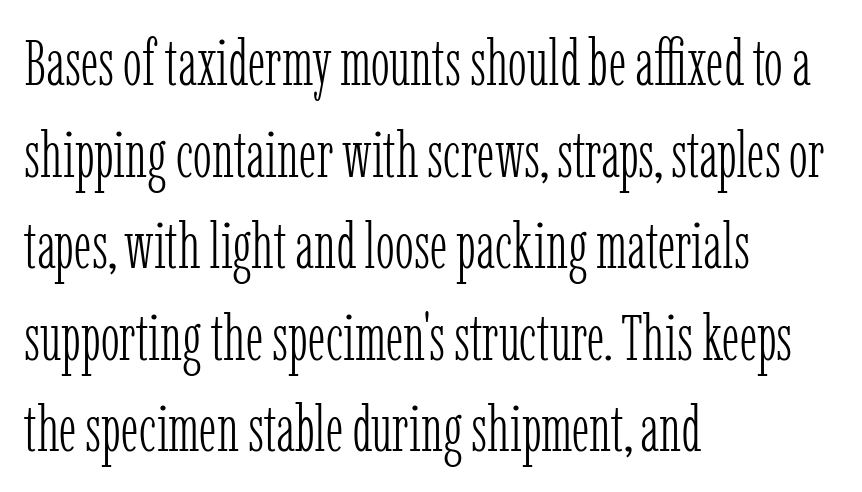
This sample is left-justified, so line endings fall wherever the words run out. Here the glyphs are tracked normally, forming tight word shapes. Here the designer chose a conventional face with non-uniform glyph widths. Is the type heavy? It reads as light-to-regular instead. No italicization has been applied; the sample stays upright. The rendering shows small feet on the letterforms — a serif design.
